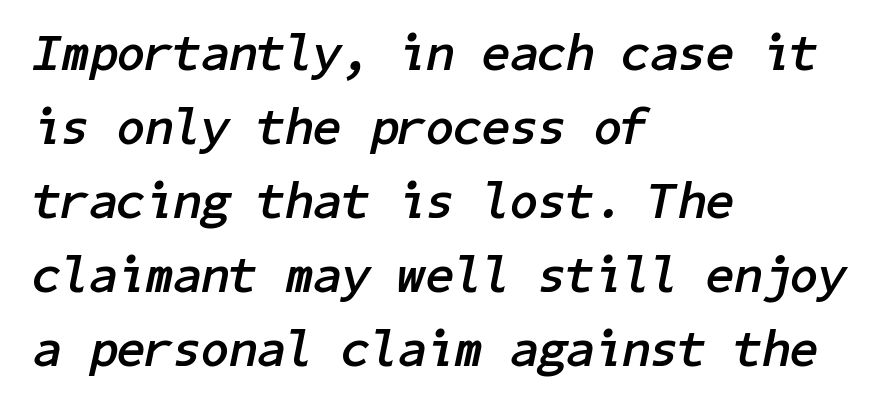
Q: Is the text bold? A: Yes.
Q: Is the text italic (slanted)? A: Yes, it leans right by about 11 degrees.
Q: Is the text underlined? A: No.
Q: How is the paragraph aligned? A: Left-aligned.
Q: Is the spacing between letters normal or unusually wide? A: Normal.
Q: Is the spacing between lines tight, normal or loose? A: Normal.
Q: Width (condensed, normal, or wide)? A: Normal.
Q: Stroke contrast? A: Low.
Q: x-height? A: Medium.
